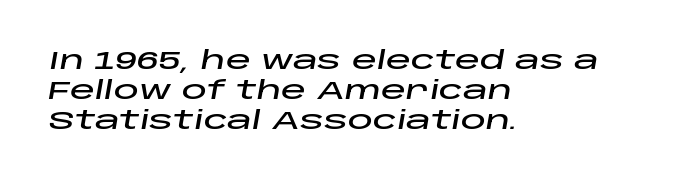
The image shows 25 px text type, italic (leaning right); set left-aligned, line spacing 1.21x, normal letter spacing, not underlined.
